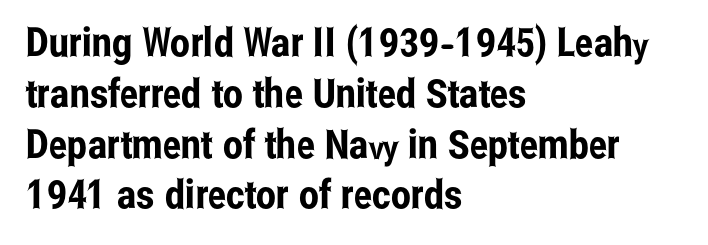
{"serif": "no", "italic": "no", "width": "condensed", "stroke_contrast": "low", "x_height": "medium", "monospaced": "no", "underline": "no", "align": "left", "line_spacing": "normal", "line_spacing_ratio": 1.27, "letter_spacing": "normal", "letter_spacing_em": 0.0, "glyph_px": 40}
